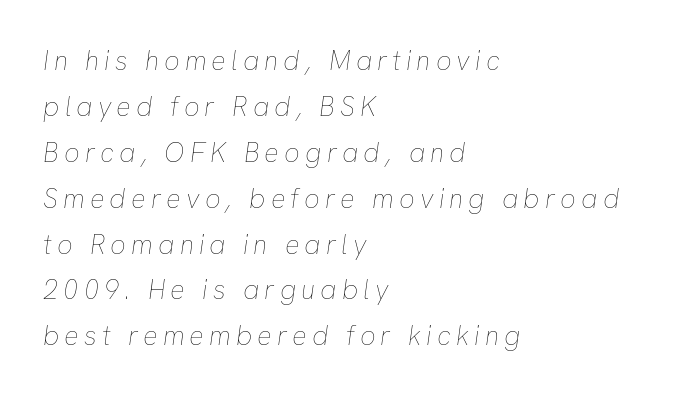
The string is rendered with underlining switched off. Visually the block forms a straight wall on the left and a jagged coastline on the right. If you drew a line through each stem, it would be angled. The passage shown is not bold in any degree.
